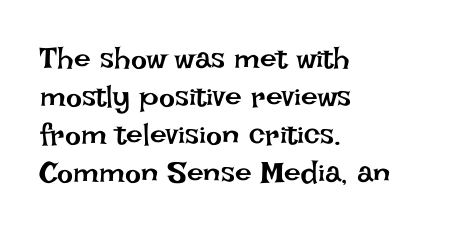
{"italic": "no", "bold": "no", "weight": "regular", "width": "normal", "stroke_contrast": "low", "x_height": "large", "monospaced": "no", "underline": "no", "align": "left", "line_spacing": "normal", "line_spacing_ratio": 1.27, "letter_spacing": "normal", "letter_spacing_em": 0.0, "glyph_px": 30}
